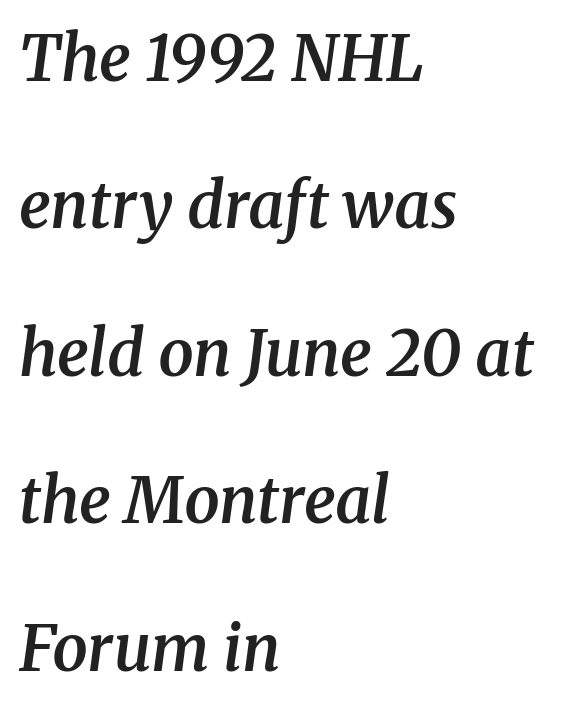
{"serif": "yes", "italic": "yes", "lean": "right", "slant_degrees": 8, "bold": "semi", "weight": "semibold", "width": "normal", "stroke_contrast": "medium", "x_height": "medium", "monospaced": "no", "underline": "no", "align": "left", "line_spacing": "loose", "line_spacing_ratio": 2.34, "letter_spacing": "normal", "letter_spacing_em": 0.0, "glyph_px": 63}
